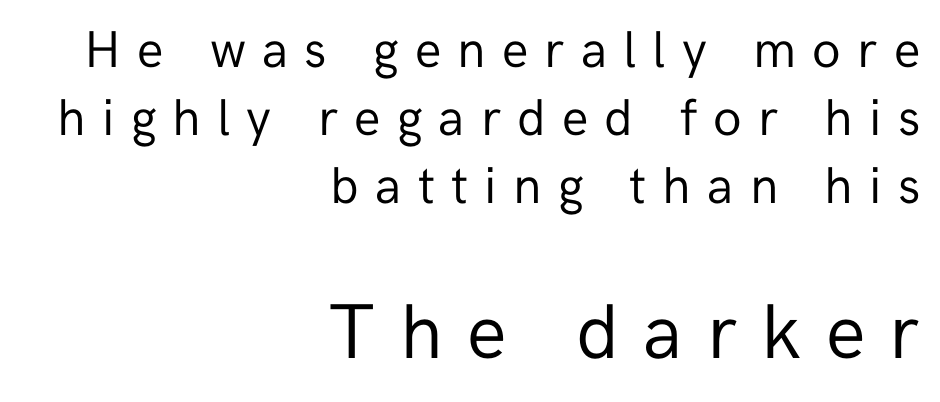
The image shows 78 px regular-weight sans-serif type, upright; set right-aligned, normal line spacing (1.31x), unusually wide letter spacing (+0.31 em), not underlined; the second (bottom) block is 1.5x larger; low stroke contrast and a medium x-height.
